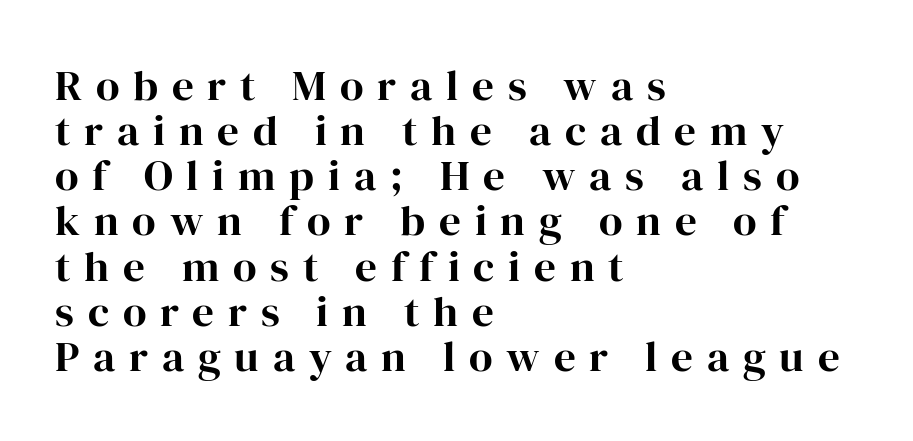
Q: Is the text bold? A: Yes.
Q: Is the text italic (slanted)? A: No, it is upright.
Q: Is the typeface a serif or a sans-serif typeface? A: Serif.
Q: Is the text underlined? A: No.
Q: How is the paragraph aligned? A: Left-aligned.
Q: Is the spacing between letters normal or unusually wide? A: Unusually wide.
Q: Is the spacing between lines tight, normal or loose? A: Tight.
Q: Width (condensed, normal, or wide)? A: Normal.
Q: Stroke contrast? A: High.
Q: x-height? A: Medium.
Q: Monospaced? A: No.
